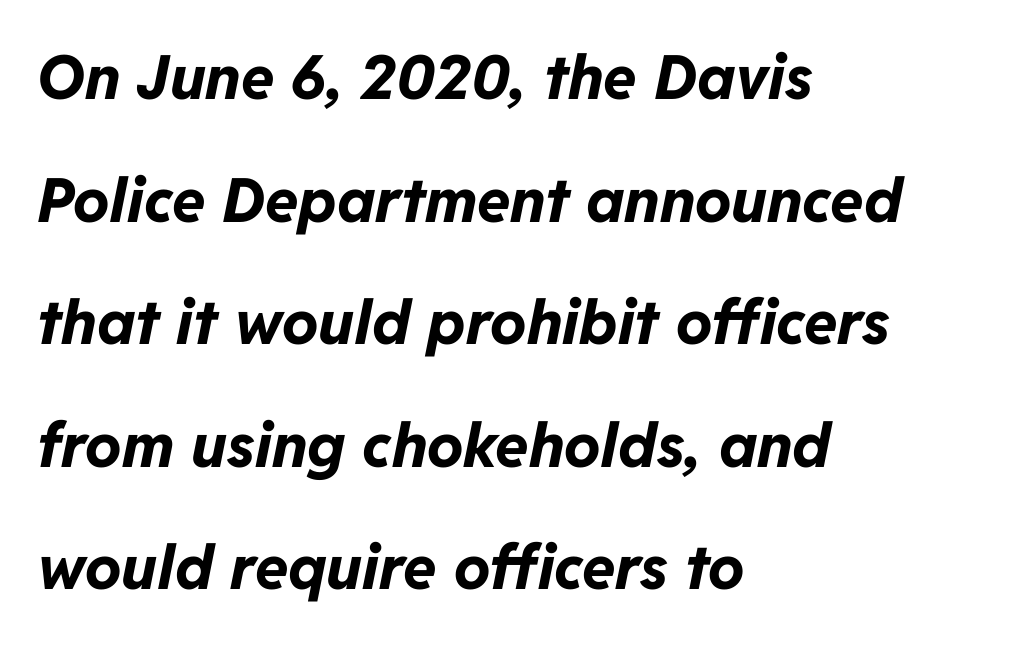
Q: Is the text bold? A: Yes.
Q: Is the text italic (slanted)? A: Yes, it leans right by about 11 degrees.
Q: Is the text underlined? A: No.
Q: How is the paragraph aligned? A: Left-aligned.
Q: Is the spacing between letters normal or unusually wide? A: Normal.
Q: Is the spacing between lines tight, normal or loose? A: Loose.
Q: Width (condensed, normal, or wide)? A: Normal.
Q: Stroke contrast? A: Low.
Q: x-height? A: Medium.
Q: Monospaced? A: No.
